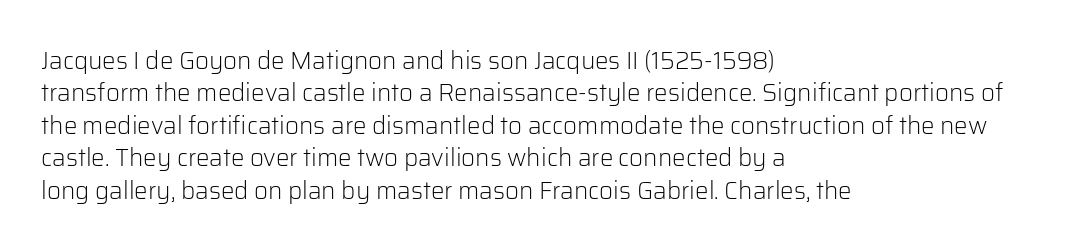
Q: Is the text bold? A: No.
Q: Is the text italic (slanted)? A: No, it is upright.
Q: Is the text underlined? A: No.
Q: How is the paragraph aligned? A: Left-aligned.
Q: Is the spacing between letters normal or unusually wide? A: Normal.
Q: Is the spacing between lines tight, normal or loose? A: Normal.
